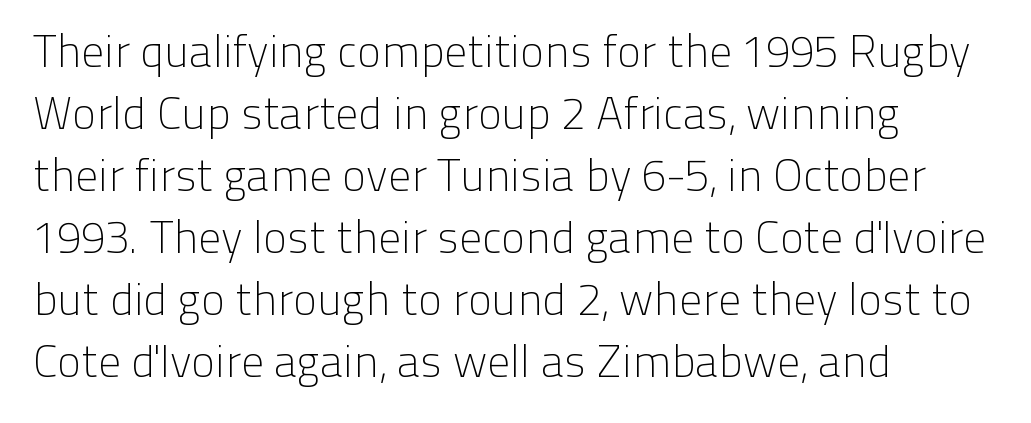
Q: Is the text bold? A: No.
Q: Is the text italic (slanted)? A: No, it is upright.
Q: Is the typeface a serif or a sans-serif typeface? A: Sans-serif.
Q: Is the text underlined? A: No.
Q: How is the paragraph aligned? A: Left-aligned.
Q: Is the spacing between letters normal or unusually wide? A: Normal.
Q: Is the spacing between lines tight, normal or loose? A: Normal.
Q: Width (condensed, normal, or wide)? A: Normal.
Q: Stroke contrast? A: Low.
Q: x-height? A: Medium.
Q: Monospaced? A: No.
